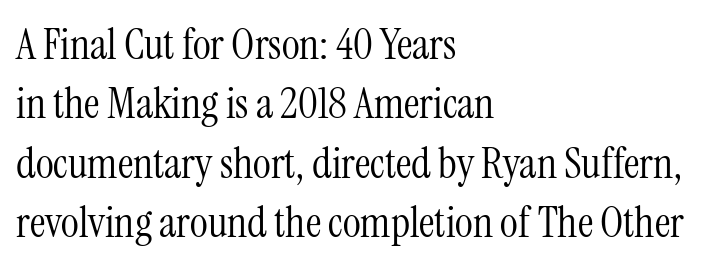
{"serif": "yes", "italic": "no", "bold": "no", "weight": "light", "width": "condensed", "stroke_contrast": "medium", "x_height": "medium", "monospaced": "no", "underline": "no", "align": "left", "line_spacing": "normal", "line_spacing_ratio": 1.38, "letter_spacing": "normal", "letter_spacing_em": 0.0, "glyph_px": 43}
